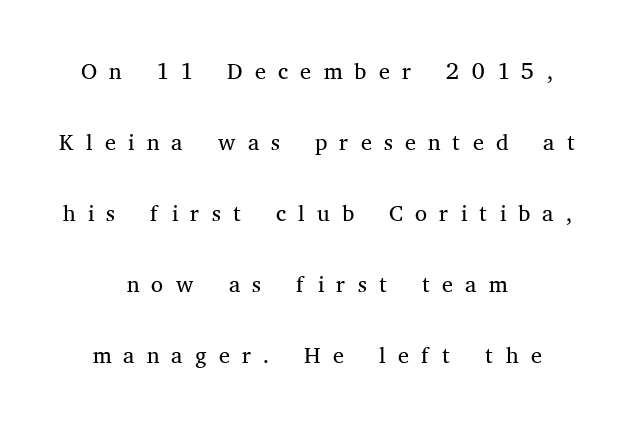
The image shows 34 px light serif type, upright; set centered, loose line spacing (2.09x), unusually wide letter spacing (+0.36 em), not underlined; medium stroke contrast and a medium x-height.
